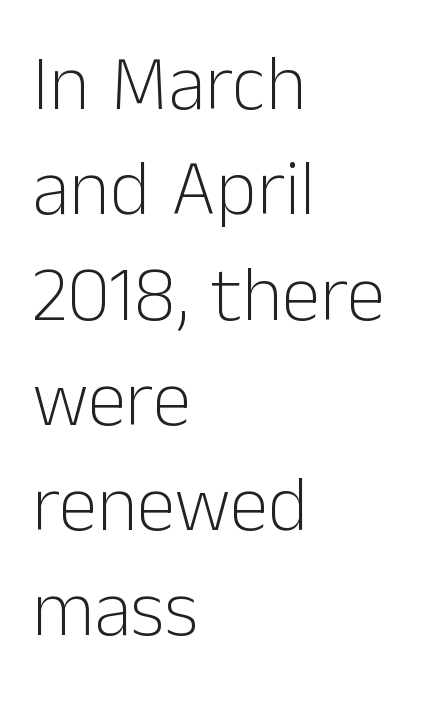
The image shows 78 px light sans-serif type, upright; set left-aligned, normal line spacing (1.35x), normal letter spacing, not underlined; low stroke contrast and a medium x-height.
